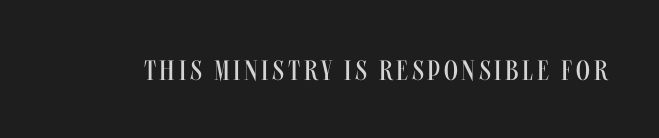
No letter is thick-stroked: the sample isn't bold. Serif or sans? Sans — the stroke terminals are bare. Notice how the stems are strictly vertical — no italics here. The gap between lines stays unmarked. Think of a printed novel: that variable character pitch is what you see here.
